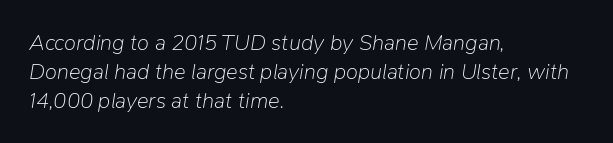
Q: Is the text bold? A: No.
Q: Is the text italic (slanted)? A: Yes, it leans right by about 9 degrees.
Q: Is the text underlined? A: No.
Q: How is the paragraph aligned? A: Left-aligned.
Q: Is the spacing between letters normal or unusually wide? A: Normal.
Q: Is the spacing between lines tight, normal or loose? A: Normal.
